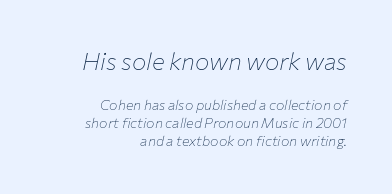
The image shows 24 px text type, italic (leaning right); set right-aligned, normal line spacing (1.28x), normal letter spacing, not underlined; the first (top) block is 1.71x larger.
